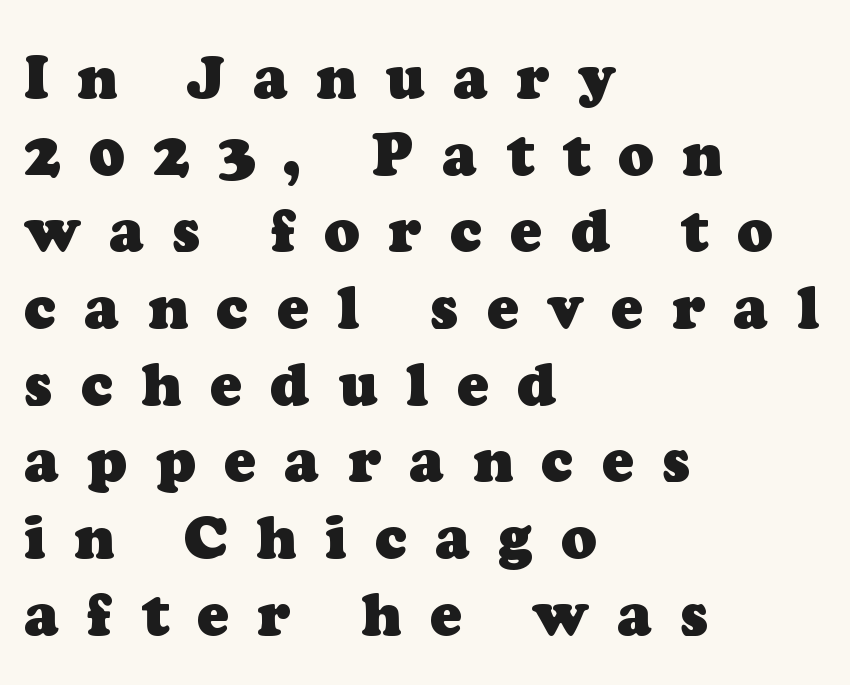
{"serif": "yes", "bold": "yes", "weight": "heavy", "width": "normal", "stroke_contrast": "low", "x_height": "medium", "monospaced": "no", "underline": "no", "align": "left", "line_spacing": "normal", "line_spacing_ratio": 1.3, "letter_spacing": "wide", "letter_spacing_em": 0.48, "glyph_px": 59}
